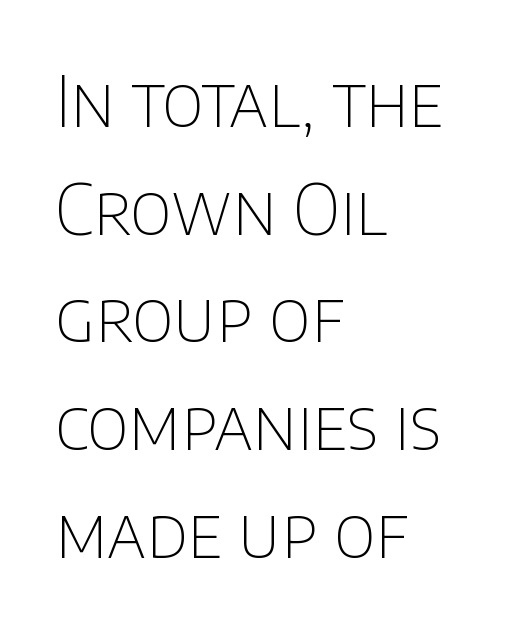
Heaviness? Minimal to ordinary, like unemphasized prose. This sample keeps an unexceptional amount of space between lines. Is there any slant? The stems are plumb. Only glyphs here, with clear space below each row. The letters advance in unequal steps, a hallmark of proportional type.
